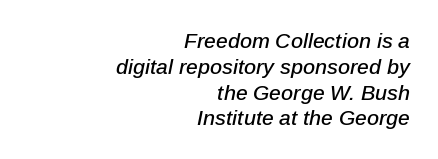
The image shows 21 px text type, italic (leaning right); set right-aligned, line spacing 1.23x, normal letter spacing, not underlined.
